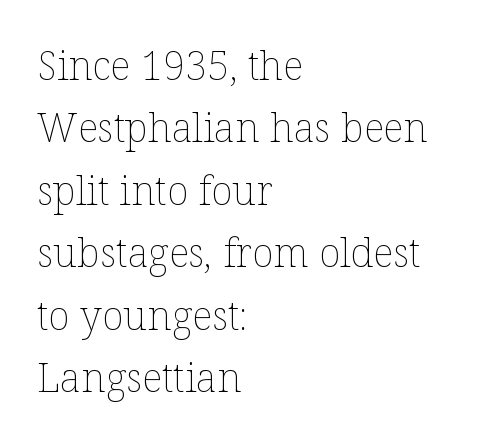
Q: Is the text bold? A: No.
Q: Is the text italic (slanted)? A: No, it is upright.
Q: Is the text underlined? A: No.
Q: How is the paragraph aligned? A: Left-aligned.
Q: Is the spacing between letters normal or unusually wide? A: Normal.
Q: Is the spacing between lines tight, normal or loose? A: Normal.
Q: Width (condensed, normal, or wide)? A: Normal.
Q: Stroke contrast? A: Low.
Q: x-height? A: Medium.
Q: Monospaced? A: No.
